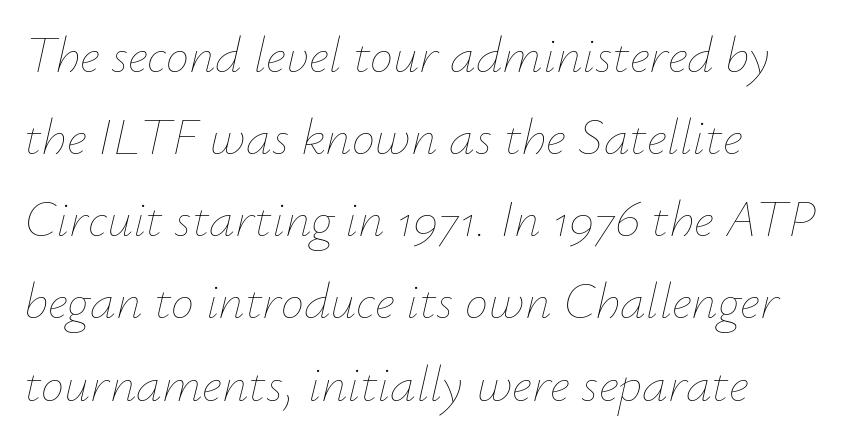
The image shows 52 px thin type, italic (leaning right); set left-aligned, normal line spacing (1.58x), normal letter spacing, not underlined; low stroke contrast and a small x-height.
